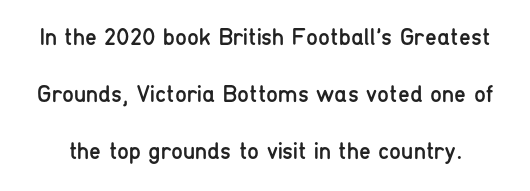
Does the leading feel generous? Absolutely, it's lavish. The letters stand straight up with perfectly vertical stems. Glyph-to-glyph distance matches everyday printed text. Stem width sits at or under what a default text font uses.
